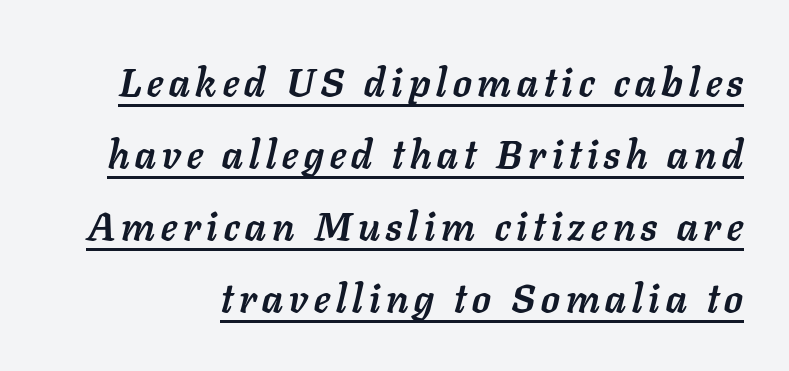
Q: Is the text bold? A: Yes.
Q: Is the text italic (slanted)? A: Yes, it leans right by about 11 degrees.
Q: Is the text underlined? A: Yes.
Q: Width (condensed, normal, or wide)? A: Normal.
Q: Stroke contrast? A: Low.
Q: x-height? A: Medium.
Q: Monospaced? A: No.
